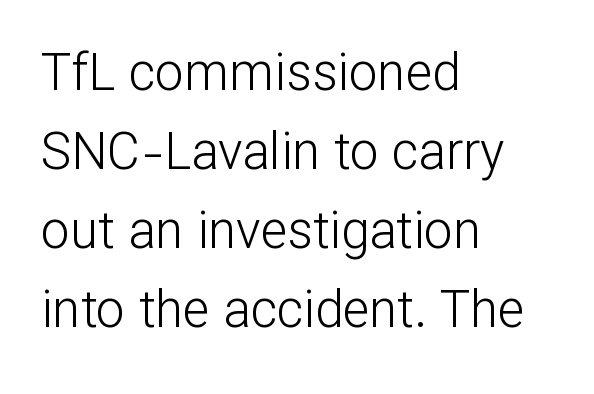
The image shows 51 px light sans-serif type, upright; set left-aligned, normal line spacing (1.55x), normal letter spacing, not underlined; low stroke contrast and a medium x-height.
